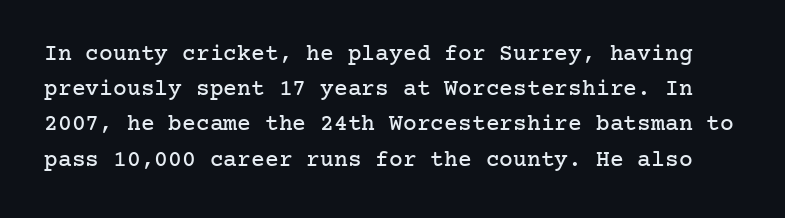
The vertical gap from one line to the next is medium. Descenders are the only things crossing below the line. Default kerning and tracking; the words read as compact shapes. You can tell it's not italic because the verticals are truly vertical.
